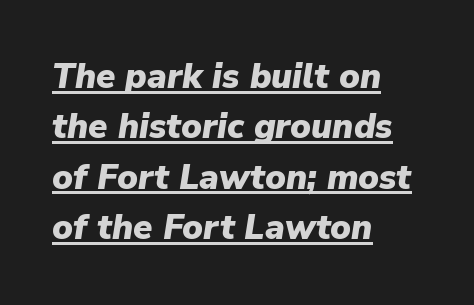
The image shows 35 px heavy type, italic (leaning right); set left-aligned, normal line spacing (1.44x), normal letter spacing, underlined; low stroke contrast and a medium x-height.
